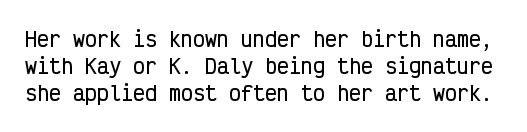
The image shows 20 px text type, upright; set normal line spacing (1.36x), normal letter spacing, not underlined.
